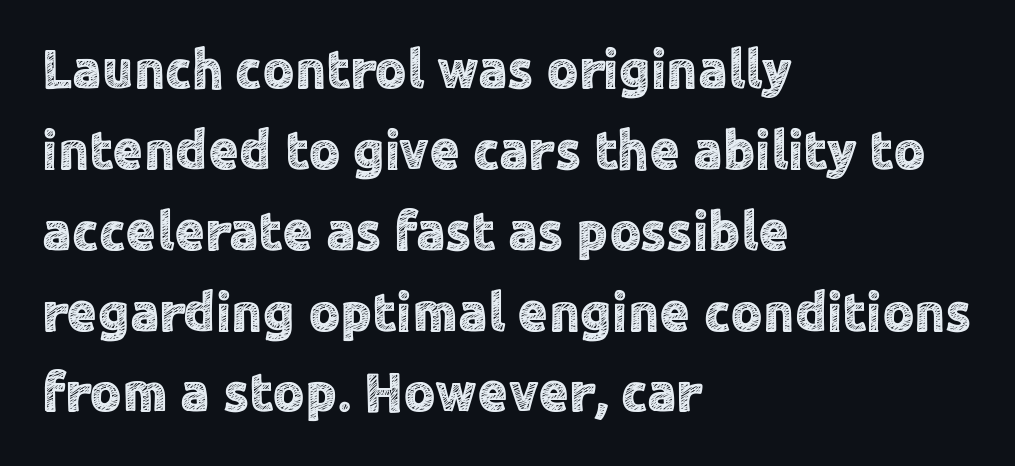
Q: Is the text italic (slanted)? A: No, it is upright.
Q: Is the typeface a serif or a sans-serif typeface? A: Sans-serif.
Q: Is the text underlined? A: No.
Q: How is the paragraph aligned? A: Left-aligned.
Q: Is the spacing between letters normal or unusually wide? A: Normal.
Q: Is the spacing between lines tight, normal or loose? A: Normal.
Q: Width (condensed, normal, or wide)? A: Normal.
Q: x-height? A: Medium.
Q: Monospaced? A: No.
